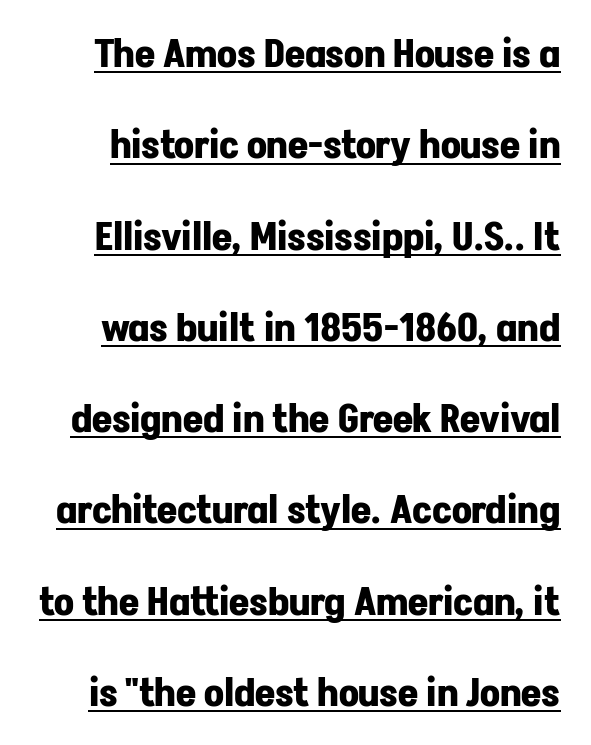
{"serif": "no", "italic": "no", "bold": "yes", "weight": "bold", "width": "normal", "stroke_contrast": "low", "x_height": "medium", "monospaced": "no", "underline": "yes", "line_spacing": "loose", "line_spacing_ratio": 2.34, "letter_spacing": "normal", "letter_spacing_em": 0.0, "glyph_px": 39}
